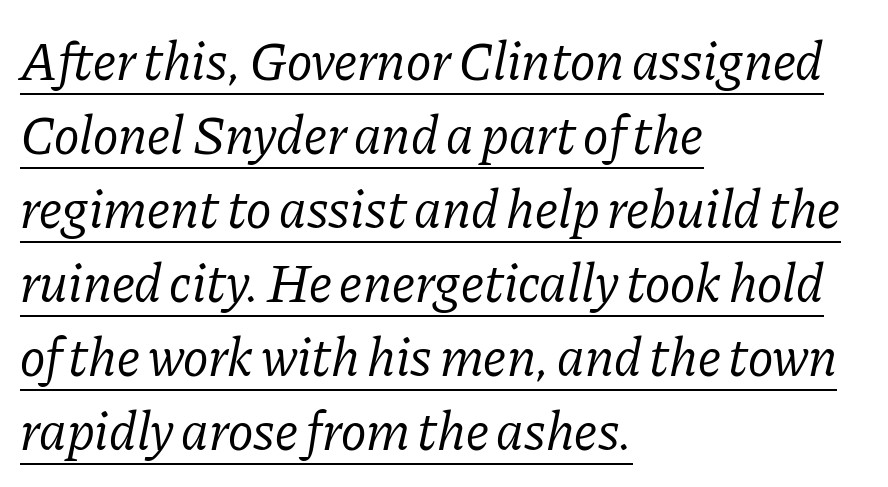
Q: Is the text bold? A: No.
Q: Is the text italic (slanted)? A: Yes, it leans right by about 11 degrees.
Q: Is the typeface a serif or a sans-serif typeface? A: Serif.
Q: Is the text underlined? A: Yes.
Q: How is the paragraph aligned? A: Left-aligned.
Q: Is the spacing between letters normal or unusually wide? A: Normal.
Q: Is the spacing between lines tight, normal or loose? A: Normal.
Q: Width (condensed, normal, or wide)? A: Normal.
Q: Stroke contrast? A: Low.
Q: x-height? A: Medium.
Q: Monospaced? A: No.
